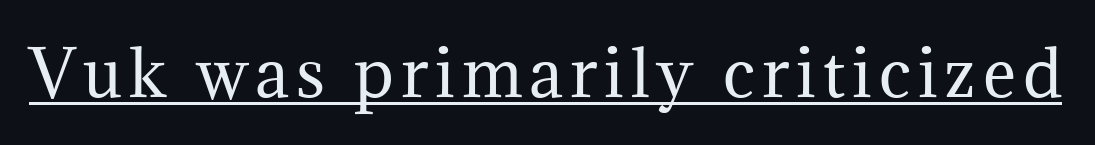
Q: Is the text bold? A: No.
Q: Is the text italic (slanted)? A: No, it is upright.
Q: Is the typeface a serif or a sans-serif typeface? A: Serif.
Q: Is the text underlined? A: Yes.
Q: Width (condensed, normal, or wide)? A: Normal.
Q: Stroke contrast? A: Medium.
Q: x-height? A: Medium.
Q: Monospaced? A: No.
